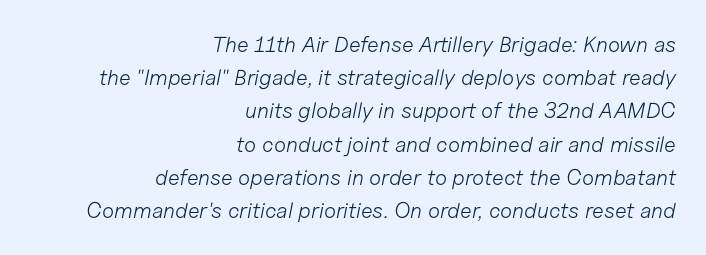
Q: Is the text bold? A: No.
Q: Is the text italic (slanted)? A: Yes, it leans right by about 11 degrees.
Q: Is the text underlined? A: No.
Q: How is the paragraph aligned? A: Right-aligned.
Q: Is the spacing between letters normal or unusually wide? A: Normal.
Q: Is the spacing between lines tight, normal or loose? A: Normal.
